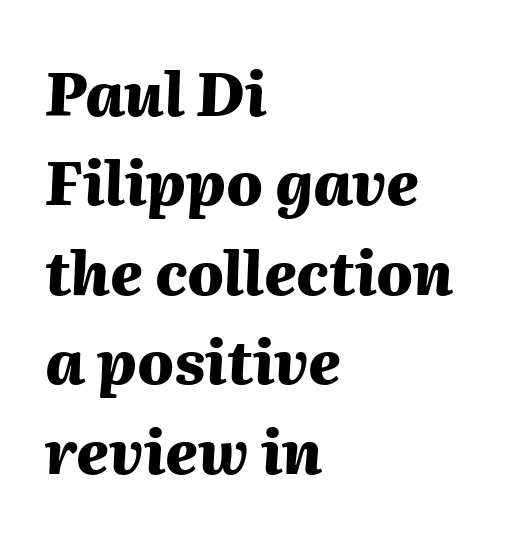
Summary of vertical rhythm: regular, with standard interline spacing. The specimen reads as italic at a glance. This rendering leaves character spacing at its baseline value. Teacher's note: observe the even left margin — that is flush-left alignment. Descenders hang freely into open space. The rendering uses natural spacing where letterforms have individual widths.
